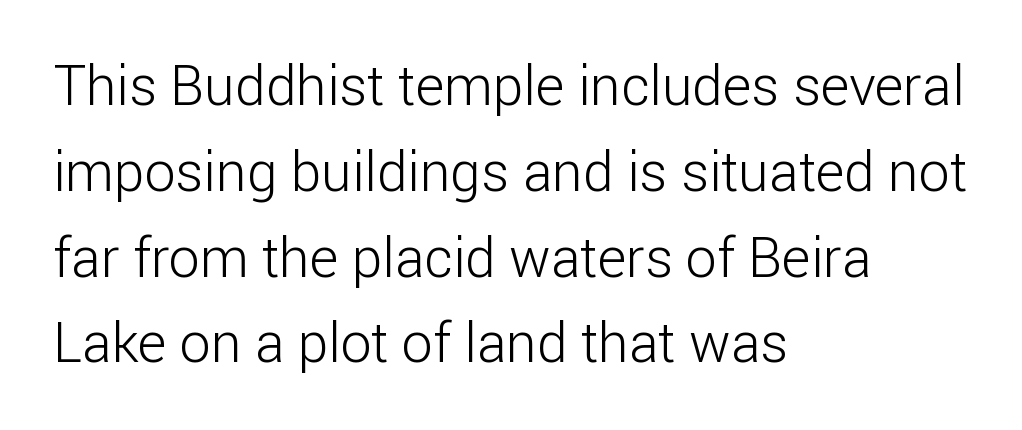
{"serif": "no", "italic": "no", "bold": "no", "weight": "light", "width": "normal", "stroke_contrast": "low", "x_height": "medium", "monospaced": "no", "underline": "no", "align": "left", "line_spacing": "normal", "line_spacing_ratio": 1.56, "letter_spacing": "normal", "letter_spacing_em": 0.0, "glyph_px": 55}
